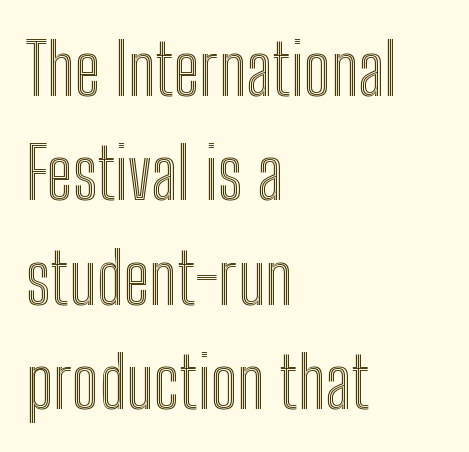
Q: Is the text italic (slanted)? A: No, it is upright.
Q: Is the text underlined? A: No.
Q: How is the paragraph aligned? A: Left-aligned.
Q: Is the spacing between letters normal or unusually wide? A: Normal.
Q: Is the spacing between lines tight, normal or loose? A: Normal.
Q: Width (condensed, normal, or wide)? A: Condensed.
Q: x-height? A: Medium.
Q: Monospaced? A: No.
